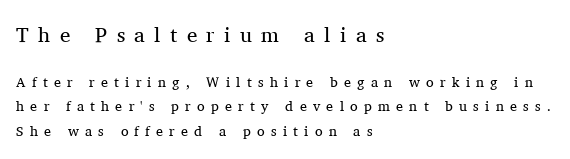
The image shows 21 px text type, upright; set left-aligned, line spacing 1.75x, unusually wide letter spacing (+0.45 em), not underlined; the first (top) block is 1.5x larger.
